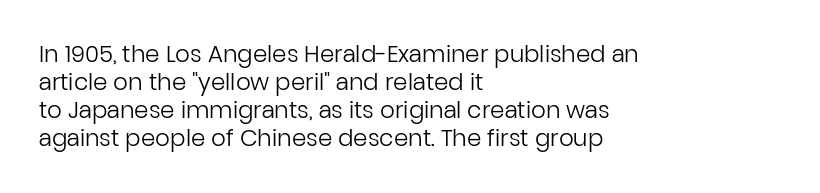
Every stem runs plumb, perpendicular to the baseline. Layout note: lines flush left. Decoration check: the copy has no underline. Short note: letters normally spaced.
